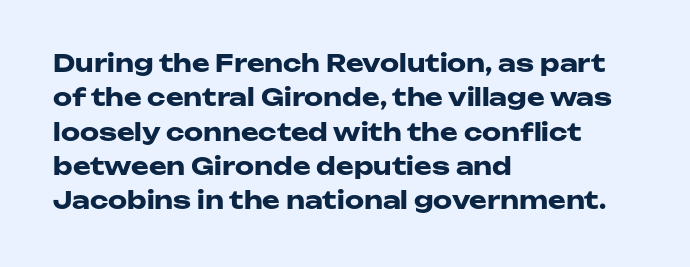
The passage shown is emphatically bold. The space directly below the letters is spotless. Italic? Not at all — the glyphs are vertical. The block of text has a typical density, with ordinary space between rows.
